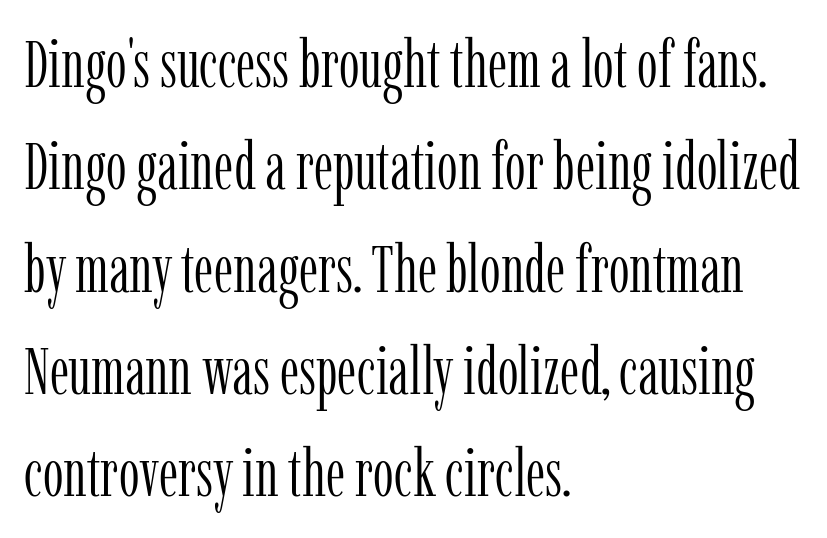
The image shows 66 px light, condensed serif type, upright; set left-aligned, normal line spacing (1.55x), normal letter spacing, not underlined; low stroke contrast and a medium x-height.
